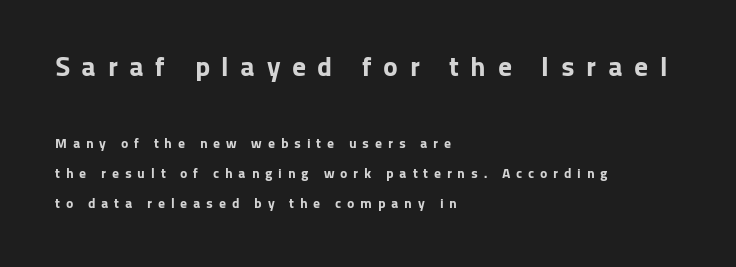
Does the weight exceed regular? Yes, all the way to bold. The passage shown is not underscored anywhere. Which margin do the lines hug? The left one — the right edge is uneven. Letterform terminals end flat and unadorned throughout the passage.
